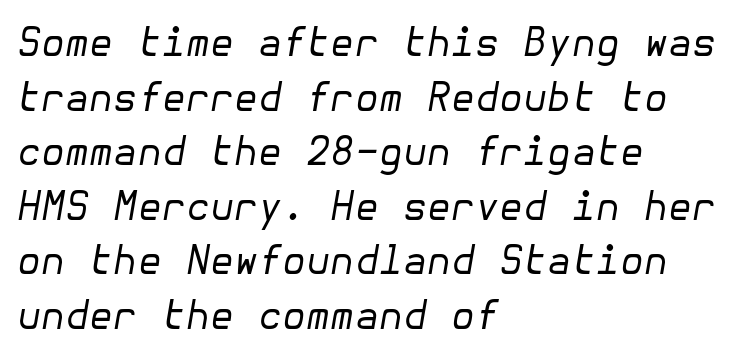
{"italic": "yes", "lean": "right", "slant_degrees": 10, "bold": "no", "weight": "regular", "width": "normal", "stroke_contrast": "low", "x_height": "medium", "underline": "no", "align": "left", "line_spacing": "normal", "line_spacing_ratio": 1.4, "letter_spacing": "normal", "letter_spacing_em": 0.0, "glyph_px": 39}
